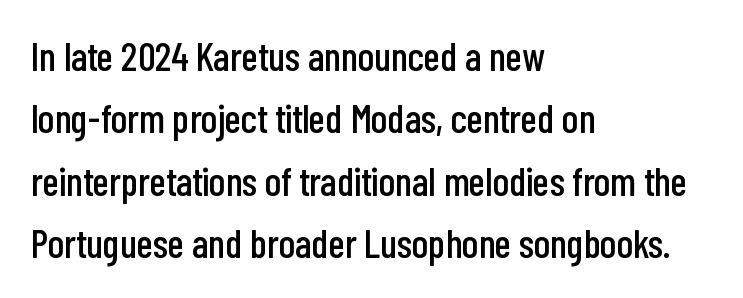
The image shows 40 px condensed sans-serif type, upright; set left-aligned, normal line spacing (1.56x), normal letter spacing, not underlined; low stroke contrast and a medium x-height.
